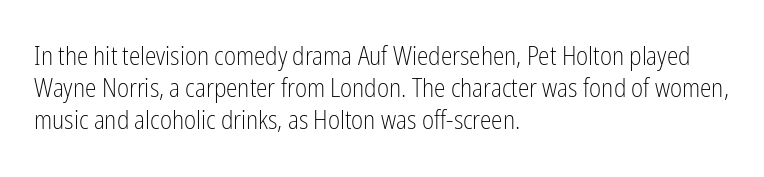
No letter is thick-stroked: the sample isn't bold. The lettering stays uniformly vertical, giving the passage a roman look. This sample uses plain, unmodified letter spacing. These lines stack with their left ends in a neat column. The gap between lines stays unmarked.
